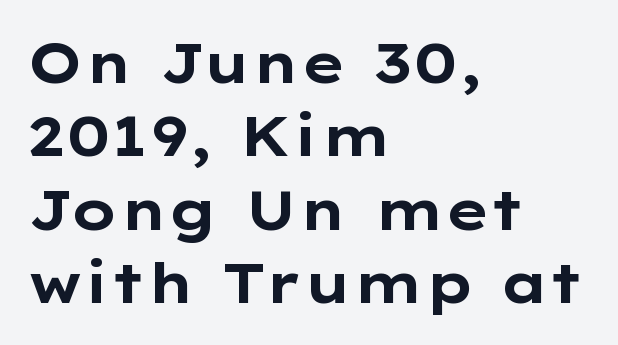
The image shows 56 px bold, wide sans-serif type, upright; set left-aligned, normal line spacing (1.31x), normal letter spacing, not underlined; low stroke contrast and a medium x-height.
